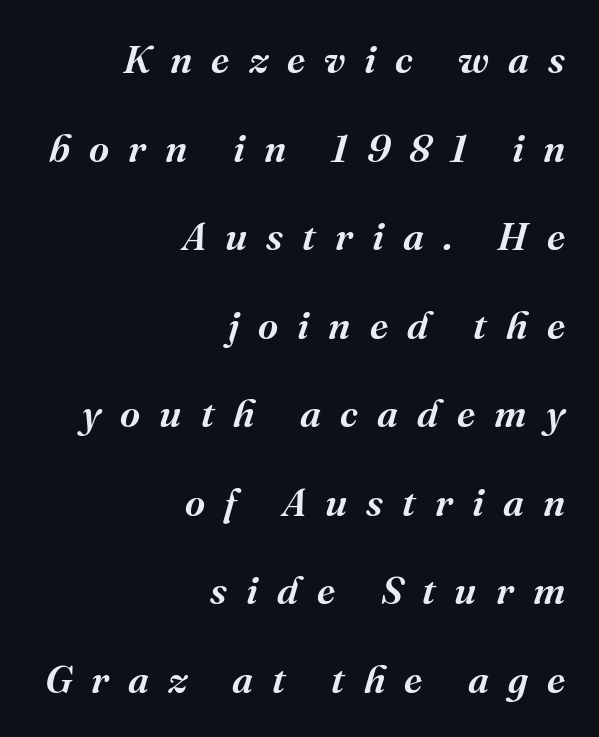
Q: Is the text bold? A: Semi-bold.
Q: Is the text italic (slanted)? A: Yes, it leans right by about 16 degrees.
Q: Is the typeface a serif or a sans-serif typeface? A: Serif.
Q: Is the text underlined? A: No.
Q: How is the paragraph aligned? A: Right-aligned.
Q: Is the spacing between letters normal or unusually wide? A: Unusually wide.
Q: Is the spacing between lines tight, normal or loose? A: Loose.
Q: Width (condensed, normal, or wide)? A: Normal.
Q: Stroke contrast? A: Medium.
Q: x-height? A: Medium.
Q: Monospaced? A: No.
